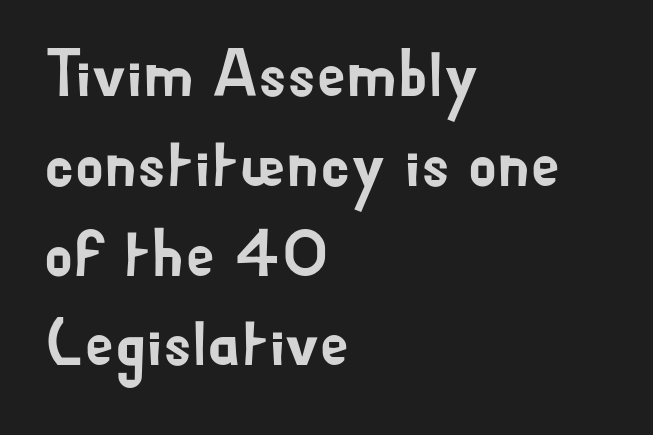
Every stem runs plumb, perpendicular to the baseline. You can tell from the bare stems that sans-serif type was used. A clean baseline with only descenders dipping below it. The ragged edge is on the right, which tells us the setting is flush left. Spacing verdict: proportional, widths tailored to each character.
